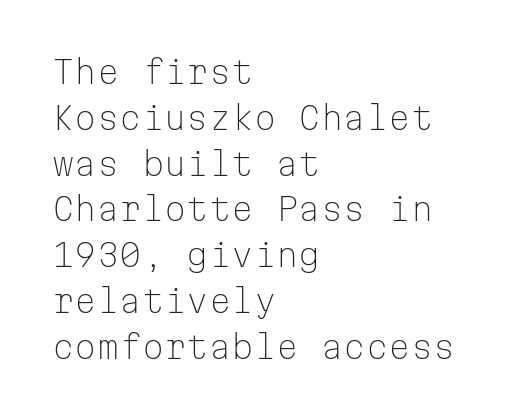
{"serif": "no", "italic": "no", "bold": "no", "weight": "light", "width": "normal", "stroke_contrast": "low", "x_height": "medium", "monospaced": "yes", "underline": "no", "align": "left", "line_spacing": "normal", "line_spacing_ratio": 1.43, "letter_spacing": "normal", "letter_spacing_em": 0.0, "glyph_px": 32}
